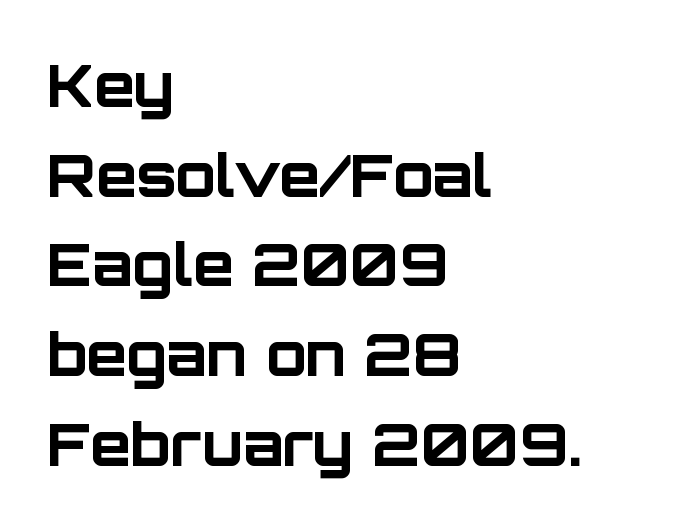
Q: Is the text bold? A: Yes.
Q: Is the text italic (slanted)? A: No, it is upright.
Q: Is the typeface a serif or a sans-serif typeface? A: Sans-serif.
Q: Is the text underlined? A: No.
Q: How is the paragraph aligned? A: Left-aligned.
Q: Is the spacing between letters normal or unusually wide? A: Normal.
Q: Is the spacing between lines tight, normal or loose? A: Normal.
Q: Width (condensed, normal, or wide)? A: Normal.
Q: Stroke contrast? A: Low.
Q: x-height? A: Large.
Q: Monospaced? A: No.
